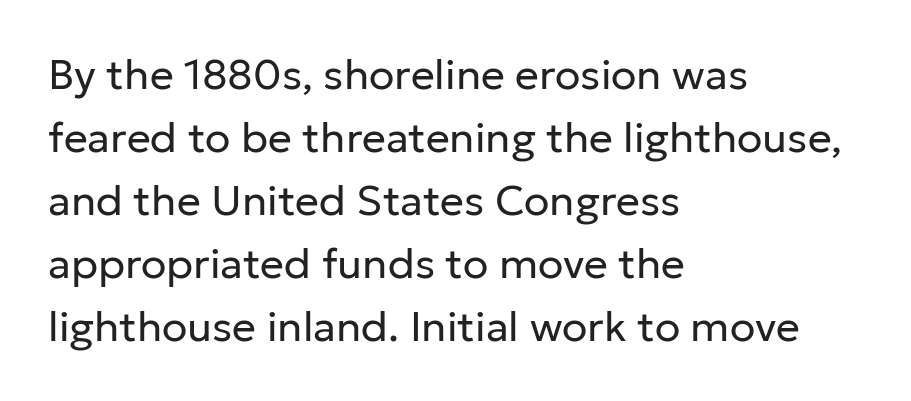
Q: Is the text bold? A: No.
Q: Is the text italic (slanted)? A: No, it is upright.
Q: Is the typeface a serif or a sans-serif typeface? A: Sans-serif.
Q: Is the text underlined? A: No.
Q: How is the paragraph aligned? A: Left-aligned.
Q: Is the spacing between letters normal or unusually wide? A: Normal.
Q: Is the spacing between lines tight, normal or loose? A: Normal.
Q: Width (condensed, normal, or wide)? A: Normal.
Q: Stroke contrast? A: Low.
Q: x-height? A: Medium.
Q: Monospaced? A: No.
